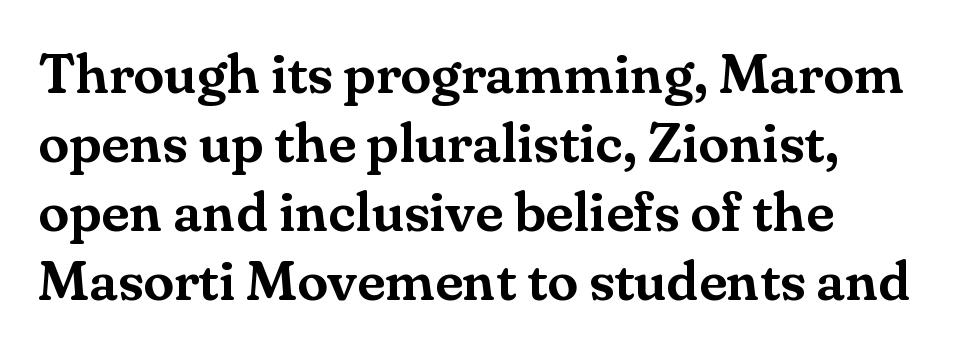
{"serif": "yes", "italic": "no", "width": "normal", "stroke_contrast": "medium", "x_height": "small", "monospaced": "no", "underline": "no", "align": "left", "line_spacing_ratio": 1.23, "letter_spacing": "normal", "letter_spacing_em": 0.0, "glyph_px": 56}
